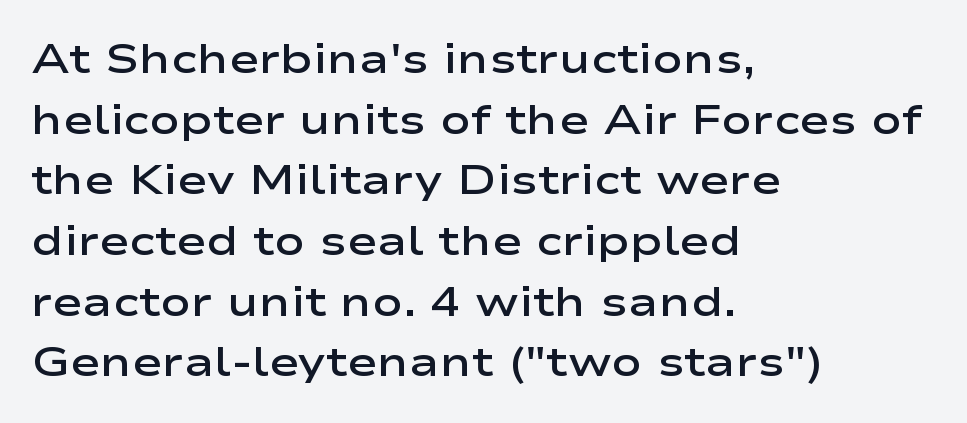
Font category for this specimen: sans-serif. Notice how the passage keeps a crisp vertical edge on the left only. Stems and bowls a touch heavier than normal — semibold. Posture: straight, roman, zero tilt.
